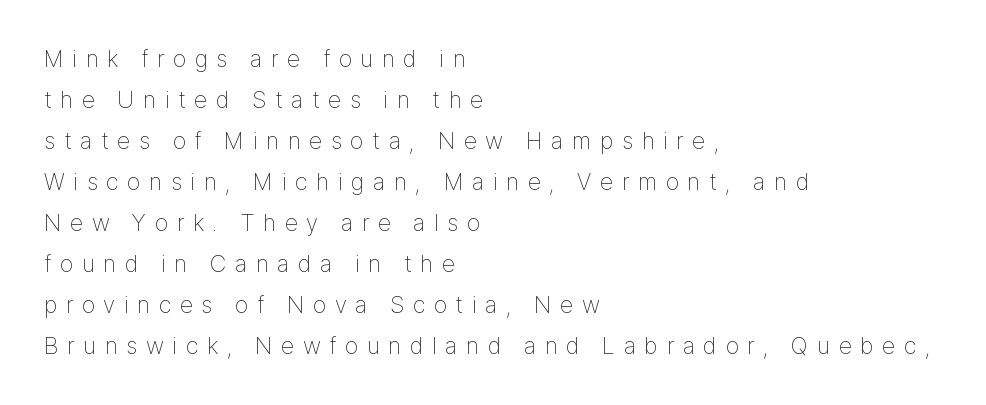
{"italic": "no", "bold": "no", "underline": "no", "align": "left", "line_spacing_ratio": 1.71, "letter_spacing": "wide", "letter_spacing_em": 0.36, "glyph_px": 24}
